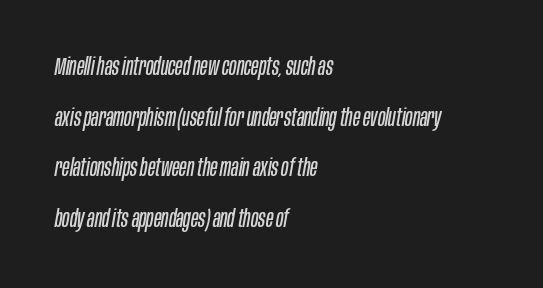
Standard letterfit; no display-style spreading of the glyphs. The lettering tilts uniformly, giving the passage an italic look. Baseline-to-baseline distance is far greater than the letter height. Teacher's note: observe the even left margin — that is flush-left alignment. Any mark beneath the type? The region is blank. The typeface has the unassuming heft of standard copy or less.
